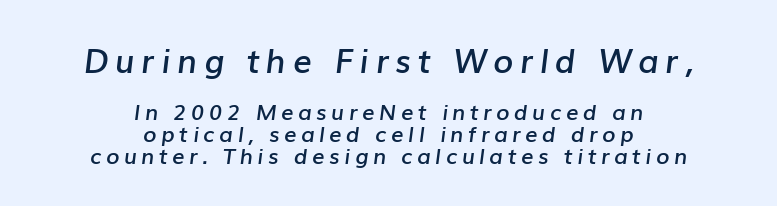
Q: Is the text bold? A: Semi-bold.
Q: Is the text italic (slanted)? A: Yes, it leans right by about 7 degrees.
Q: Is the text underlined? A: No.
Q: How is the paragraph aligned? A: Centered.
Q: Is the spacing between letters normal or unusually wide? A: Unusually wide.
Q: Is the spacing between lines tight, normal or loose? A: Tight.
Q: Which block of text is set in a larger size, the first (top) or the second (bottom)? A: The first (top) one.
Q: Width (condensed, normal, or wide)? A: Normal.
Q: Stroke contrast? A: Low.
Q: x-height? A: Medium.
Q: Monospaced? A: No.
